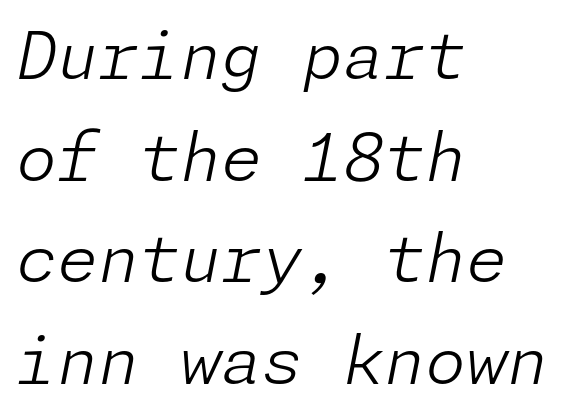
{"italic": "yes", "lean": "right", "slant_degrees": 11, "bold": "no", "weight": "light", "width": "normal", "stroke_contrast": "low", "x_height": "medium", "underline": "no", "align": "left", "line_spacing": "normal", "line_spacing_ratio": 1.54, "letter_spacing": "normal", "letter_spacing_em": 0.0, "glyph_px": 66}
